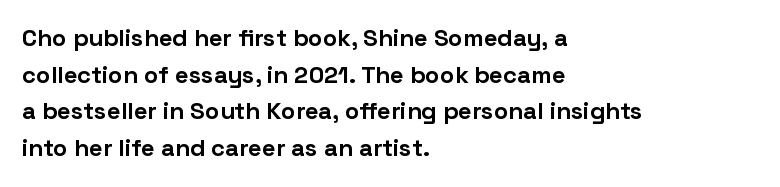
Q: Is the text bold? A: Yes.
Q: Is the text italic (slanted)? A: No, it is upright.
Q: Is the text underlined? A: No.
Q: How is the paragraph aligned? A: Left-aligned.
Q: Is the spacing between letters normal or unusually wide? A: Normal.
Q: Is the spacing between lines tight, normal or loose? A: Normal.
